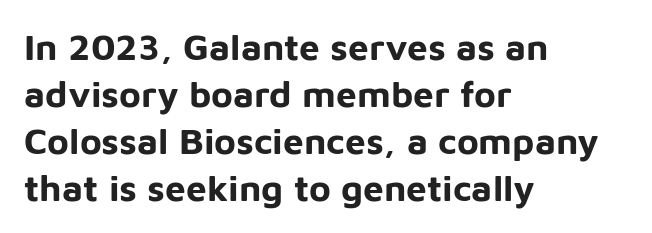
Looks like regular typesetting: each glyph gets only the width it needs. The type family on display is of the sans-serif kind. Quick note: not italic, upright. A normal amount of white space separates one row of letters from the next. The sample has been set heavy, in full bold.
